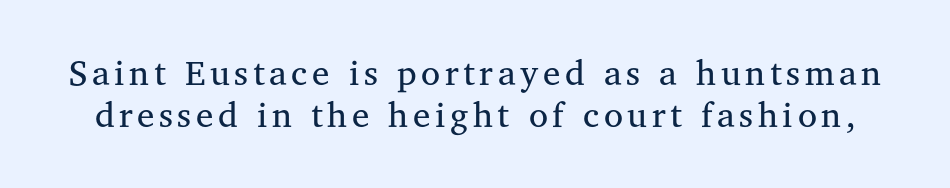
Q: Is the text bold? A: No.
Q: Is the text italic (slanted)? A: No, it is upright.
Q: Is the typeface a serif or a sans-serif typeface? A: Serif.
Q: Is the text underlined? A: No.
Q: Width (condensed, normal, or wide)? A: Normal.
Q: Stroke contrast? A: Medium.
Q: x-height? A: Medium.
Q: Monospaced? A: No.
